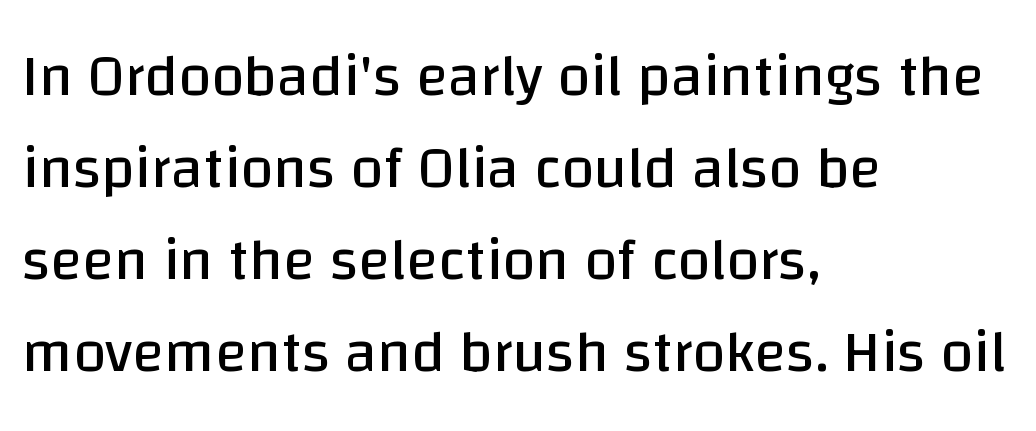
The image shows 59 px regular-weight sans-serif type, upright; set left-aligned, normal line spacing (1.56x), normal letter spacing, not underlined; low stroke contrast and a large x-height.
